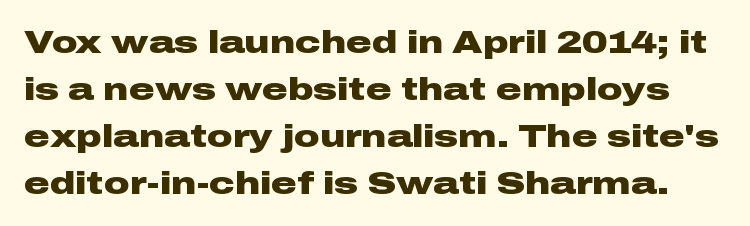
Has an underline been added? It has not. Notice how thick the strokes are: this is what a full bold looks like. You could not count columns in this text — the font is proportionally spaced. The font's upright variant was chosen for this text. The gaps between neighbouring characters are ordinary and unremarkable. Normally led — the rows are evenly, conventionally spaced.
